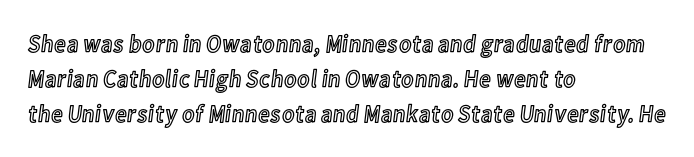
The image shows 25 px text type; set left-aligned, normal line spacing (1.41x), normal letter spacing, not underlined.
